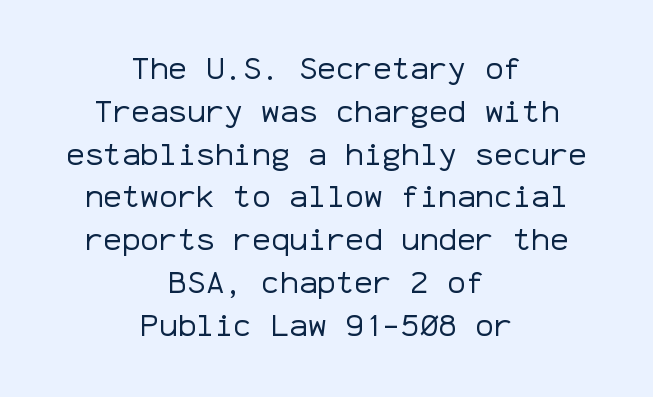
Q: Is the text bold? A: No.
Q: Is the text italic (slanted)? A: No, it is upright.
Q: Is the typeface a serif or a sans-serif typeface? A: Sans-serif.
Q: Is the text underlined? A: No.
Q: How is the paragraph aligned? A: Centered.
Q: Is the spacing between letters normal or unusually wide? A: Normal.
Q: Is the spacing between lines tight, normal or loose? A: Normal.
Q: Width (condensed, normal, or wide)? A: Normal.
Q: Stroke contrast? A: Low.
Q: x-height? A: Medium.
Q: Monospaced? A: Yes.
